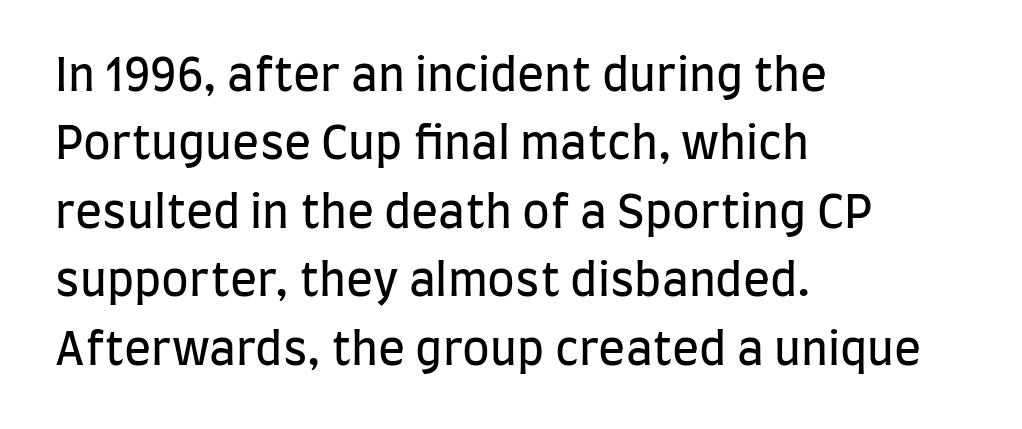
The image shows 45 px regular-weight, condensed sans-serif type, upright; set left-aligned, normal line spacing (1.52x), normal letter spacing, not underlined; low stroke contrast and a large x-height.
